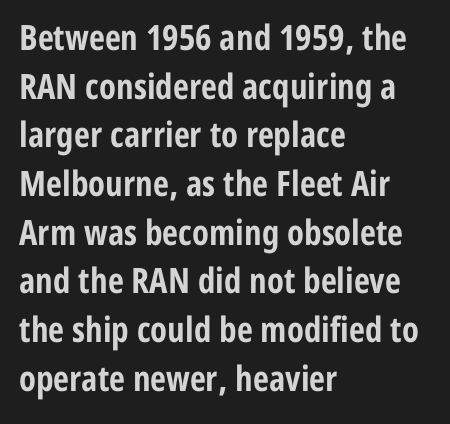
Q: Is the text bold? A: Yes.
Q: Is the text italic (slanted)? A: No, it is upright.
Q: Is the typeface a serif or a sans-serif typeface? A: Sans-serif.
Q: Is the text underlined? A: No.
Q: How is the paragraph aligned? A: Left-aligned.
Q: Is the spacing between letters normal or unusually wide? A: Normal.
Q: Is the spacing between lines tight, normal or loose? A: Normal.
Q: Width (condensed, normal, or wide)? A: Condensed.
Q: Stroke contrast? A: Low.
Q: x-height? A: Medium.
Q: Monospaced? A: No.
